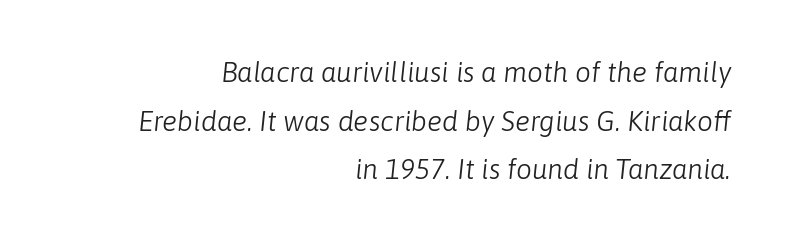
{"italic": "yes", "lean": "right", "slant_degrees": 6, "bold": "no", "weight": "light", "width": "normal", "stroke_contrast": "low", "x_height": "medium", "monospaced": "no", "underline": "no", "align": "right", "line_spacing_ratio": 1.74, "letter_spacing": "normal", "letter_spacing_em": 0.0, "glyph_px": 28}
